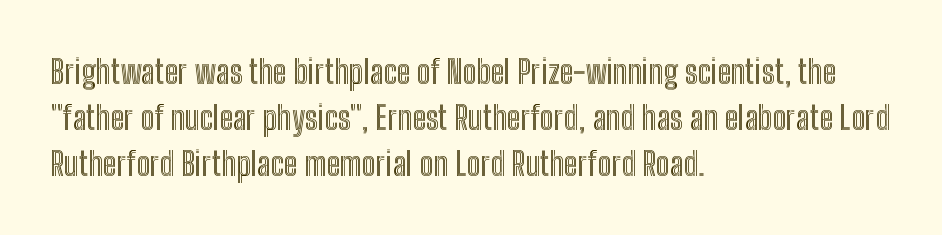
The image shows 33 px condensed type, upright; set left-aligned, normal line spacing (1.39x), normal letter spacing, not underlined; a medium x-height.
